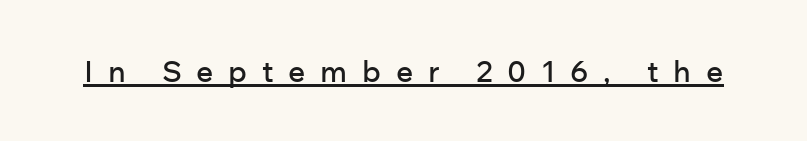
Q: Is the text italic (slanted)? A: No, it is upright.
Q: Is the typeface a serif or a sans-serif typeface? A: Sans-serif.
Q: Is the text underlined? A: Yes.
Q: Is the spacing between letters normal or unusually wide? A: Unusually wide.
Q: Width (condensed, normal, or wide)? A: Normal.
Q: Stroke contrast? A: Low.
Q: x-height? A: Medium.
Q: Monospaced? A: No.
